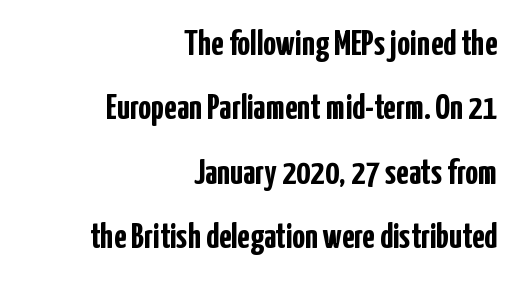
Rendered with straight, roman letterforms. Think of a printed novel: that variable character pitch is what you see here. The baseline area is clear. Each letter's strokes conclude bluntly, with no projecting serifs. Students, this is bold: see how much ink each stroke carries. Does the copy run flush right? Yes — the right margin is perfectly even.
